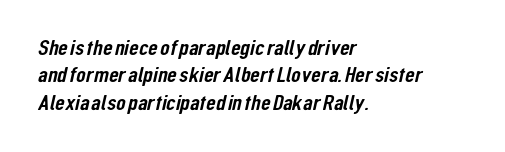
The image shows 22 px text type; set left-aligned, line spacing 1.24x, normal letter spacing, not underlined.
